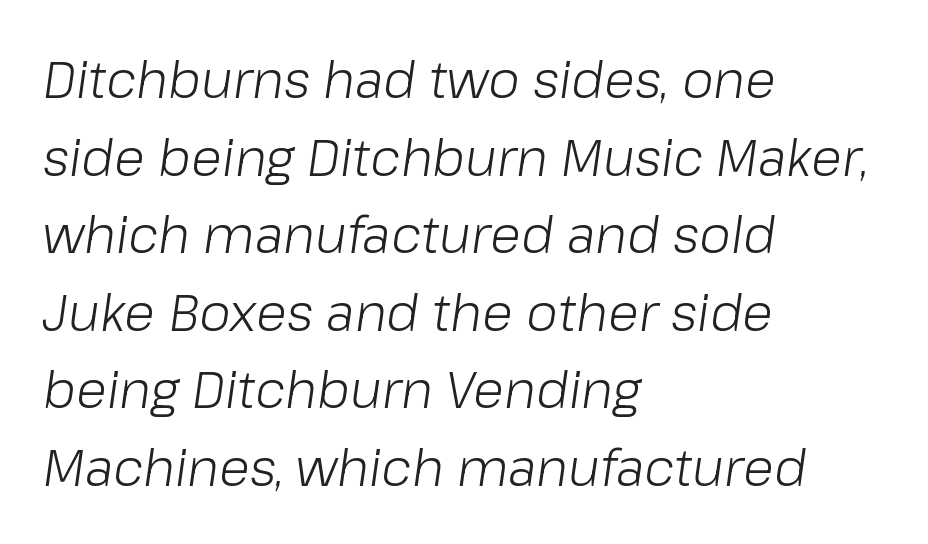
{"italic": "yes", "lean": "right", "slant_degrees": 8, "bold": "no", "weight": "light", "width": "normal", "stroke_contrast": "low", "x_height": "medium", "monospaced": "no", "underline": "no", "align": "left", "line_spacing": "normal", "line_spacing_ratio": 1.52, "letter_spacing": "normal", "letter_spacing_em": 0.0, "glyph_px": 51}
